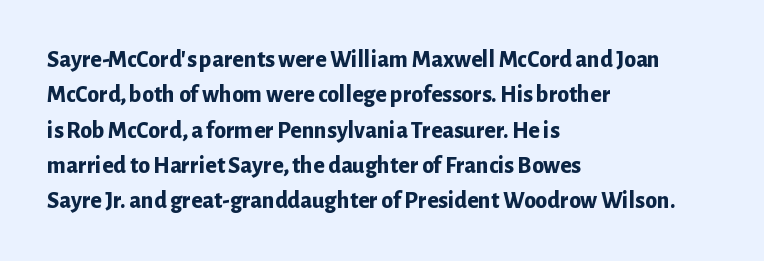
The image shows 24 px bold type, upright; set left-aligned, normal line spacing (1.47x), normal letter spacing, not underlined.
